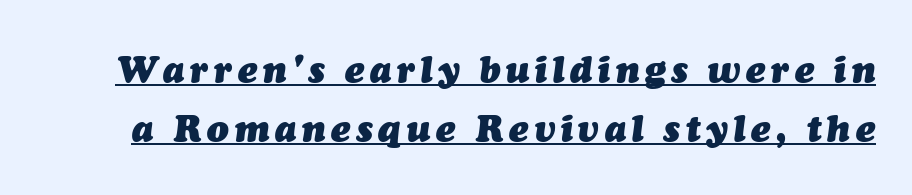
{"italic": "yes", "lean": "right", "slant_degrees": 7, "bold": "yes", "weight": "heavy", "width": "normal", "stroke_contrast": "medium", "x_height": "medium", "monospaced": "no", "underline": "yes", "line_spacing": "normal", "line_spacing_ratio": 1.64, "glyph_px": 36}
